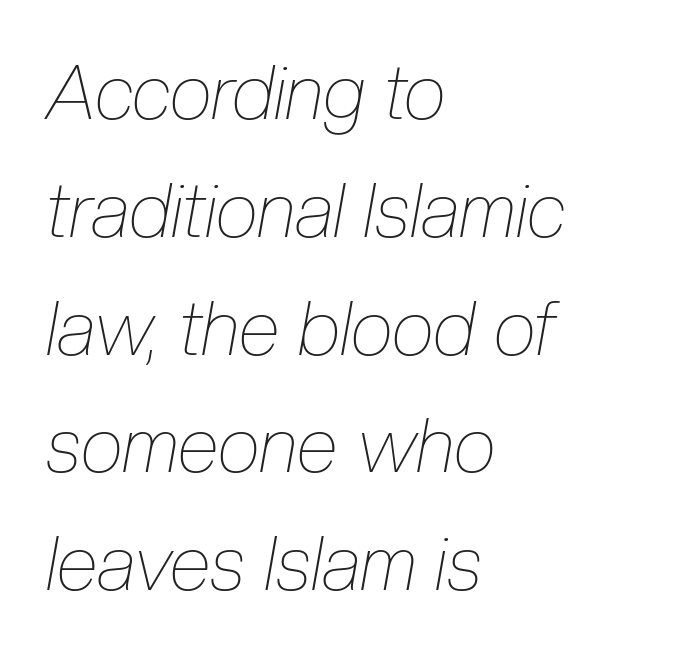
Bare-footed words on every line. Honestly, the letter spacing is just normal — you wouldn't notice it. On a weight scale, this lands at 450 or below. The compositor pushed each line to the left boundary.
